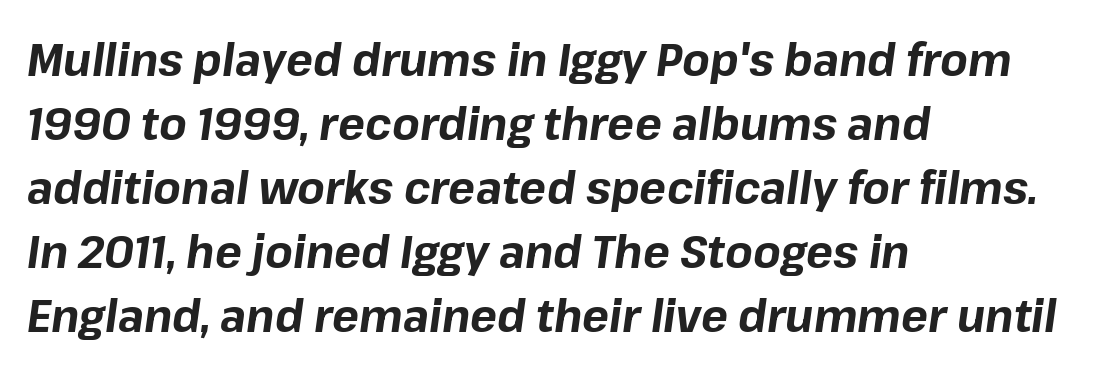
Q: Is the text bold? A: Yes.
Q: Is the text italic (slanted)? A: Yes, it leans right by about 8 degrees.
Q: Is the text underlined? A: No.
Q: How is the paragraph aligned? A: Left-aligned.
Q: Is the spacing between letters normal or unusually wide? A: Normal.
Q: Is the spacing between lines tight, normal or loose? A: Normal.
Q: Width (condensed, normal, or wide)? A: Normal.
Q: Stroke contrast? A: Low.
Q: x-height? A: Medium.
Q: Monospaced? A: No.
